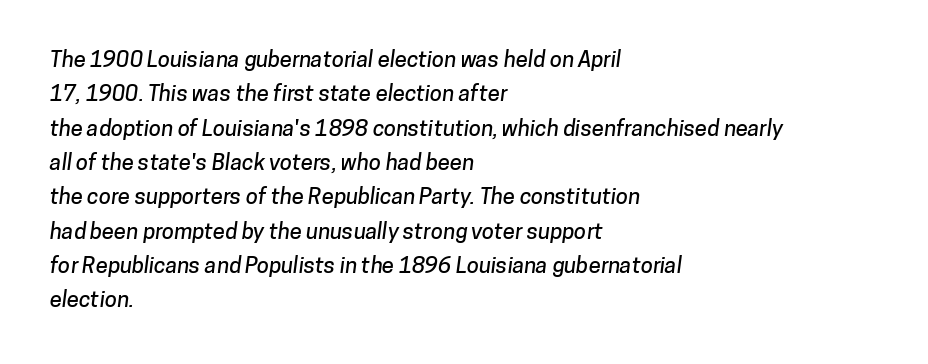
Q: Is the text underlined? A: No.
Q: How is the paragraph aligned? A: Left-aligned.
Q: Is the spacing between letters normal or unusually wide? A: Normal.
Q: Is the spacing between lines tight, normal or loose? A: Normal.
